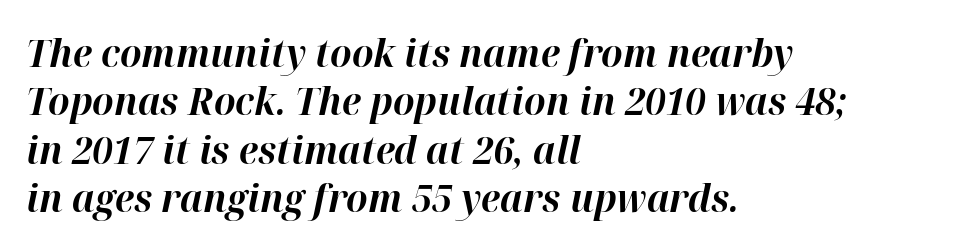
Q: Is the text bold? A: Yes.
Q: Is the text italic (slanted)? A: Yes, it leans right by about 12 degrees.
Q: Is the text underlined? A: No.
Q: How is the paragraph aligned? A: Left-aligned.
Q: Is the spacing between letters normal or unusually wide? A: Normal.
Q: Is the spacing between lines tight, normal or loose? A: Normal.
Q: Width (condensed, normal, or wide)? A: Normal.
Q: Stroke contrast? A: High.
Q: x-height? A: Medium.
Q: Monospaced? A: No.
